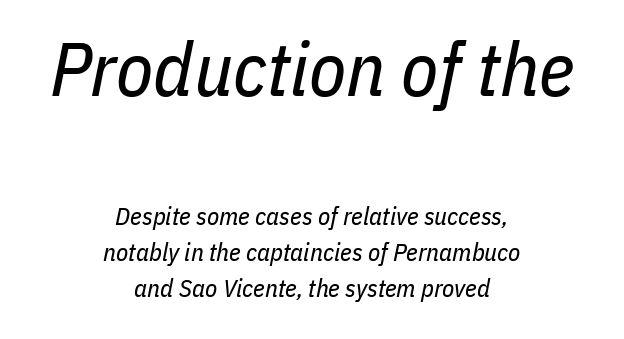
The image shows 76 px regular-weight, condensed type, italic (leaning right); set centered, normal line spacing (1.43x), normal letter spacing, not underlined; the first (top) block is 3.04x larger; low stroke contrast and a medium x-height.
